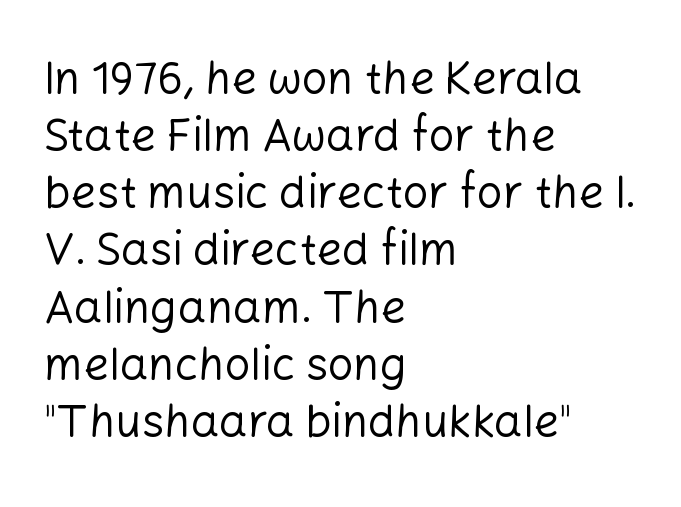
{"serif": "no", "italic": "no", "bold": "no", "weight": "regular", "width": "normal", "stroke_contrast": "low", "x_height": "medium", "monospaced": "no", "underline": "no", "align": "left", "line_spacing": "normal", "line_spacing_ratio": 1.27, "letter_spacing": "normal", "letter_spacing_em": 0.0, "glyph_px": 45}
